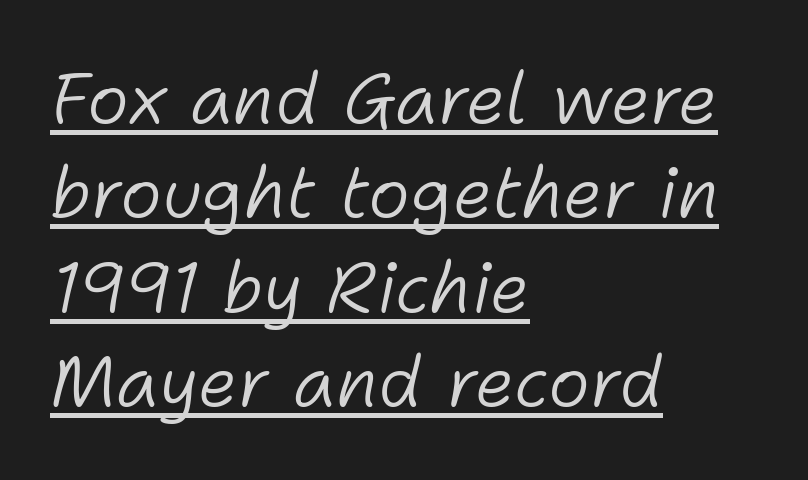
{"italic": "yes", "lean": "right", "slant_degrees": 11, "bold": "no", "weight": "light", "width": "normal", "stroke_contrast": "low", "x_height": "medium", "monospaced": "no", "underline": "yes", "align": "left", "line_spacing": "normal", "line_spacing_ratio": 1.33, "letter_spacing": "normal", "letter_spacing_em": 0.0, "glyph_px": 71}
